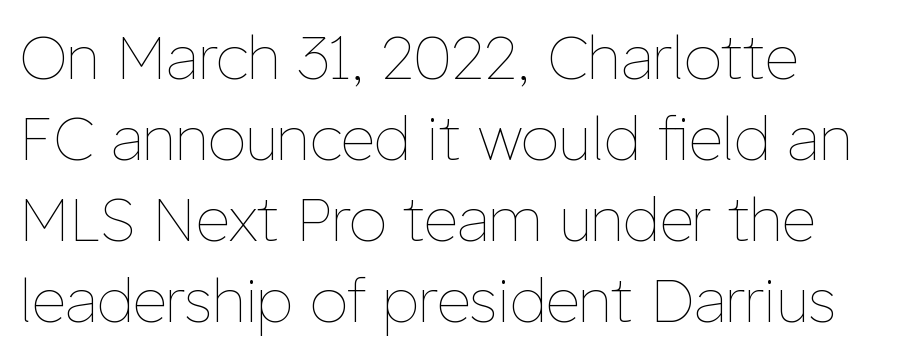
Q: Is the text bold? A: No.
Q: Is the text italic (slanted)? A: No, it is upright.
Q: Is the text underlined? A: No.
Q: Is the spacing between letters normal or unusually wide? A: Normal.
Q: Is the spacing between lines tight, normal or loose? A: Normal.
Q: Width (condensed, normal, or wide)? A: Normal.
Q: Stroke contrast? A: Low.
Q: x-height? A: Medium.
Q: Monospaced? A: No.
